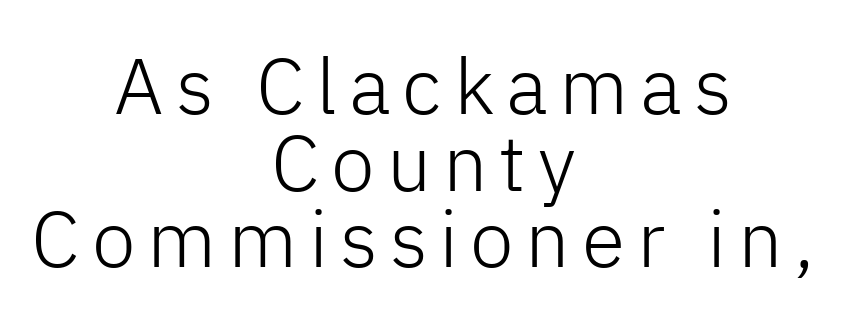
The leading is snug, giving the passage a crowded texture. Alignment: centered. Heft: none added — not bold. This sample has the flowing, uneven cadence of proportional lettering. Nothing sits at the stroke ends, so this counts as sans-serif.
